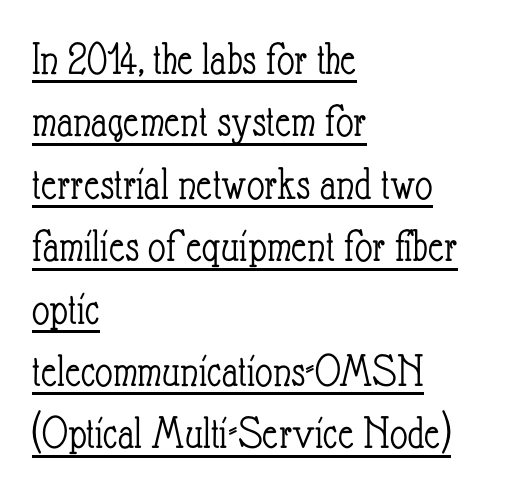
Stroke mass is kept to a normal reading level or below. The type sits square on the baseline with zero lean. Beneath each row of characters lies a ruled line. Compared with a centered layout, this one pins lines to the left instead. The space between consecutive lines is moderate. Letter spacing: default.
